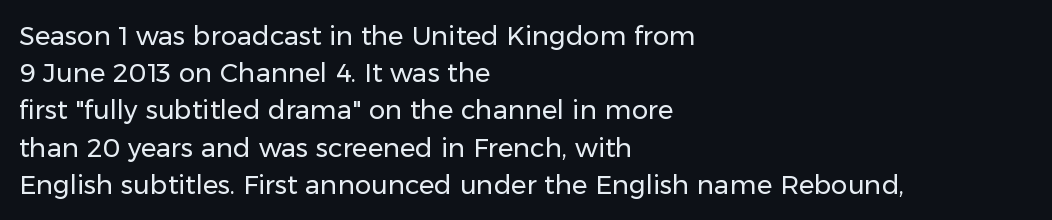
{"italic": "no", "bold": "no", "underline": "no", "align": "left", "line_spacing": "normal", "line_spacing_ratio": 1.43, "letter_spacing": "normal", "letter_spacing_em": 0.0, "glyph_px": 26}
